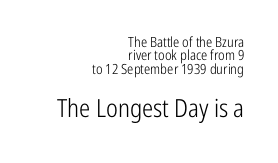
{"italic": "no", "bold": "no", "underline": "no", "align": "right", "line_spacing": "tight", "line_spacing_ratio": 0.96, "letter_spacing": "normal", "letter_spacing_em": 0.0, "larger_block": "second", "size_ratio": 1.79, "glyph_px": 25}
